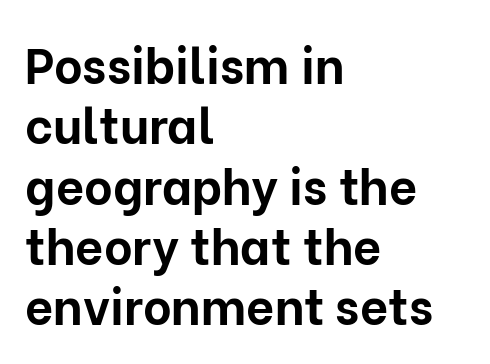
{"serif": "no", "italic": "no", "bold": "yes", "weight": "bold", "width": "normal", "stroke_contrast": "low", "x_height": "medium", "monospaced": "no", "underline": "no", "align": "left", "line_spacing_ratio": 1.23, "letter_spacing": "normal", "letter_spacing_em": 0.0, "glyph_px": 49}
